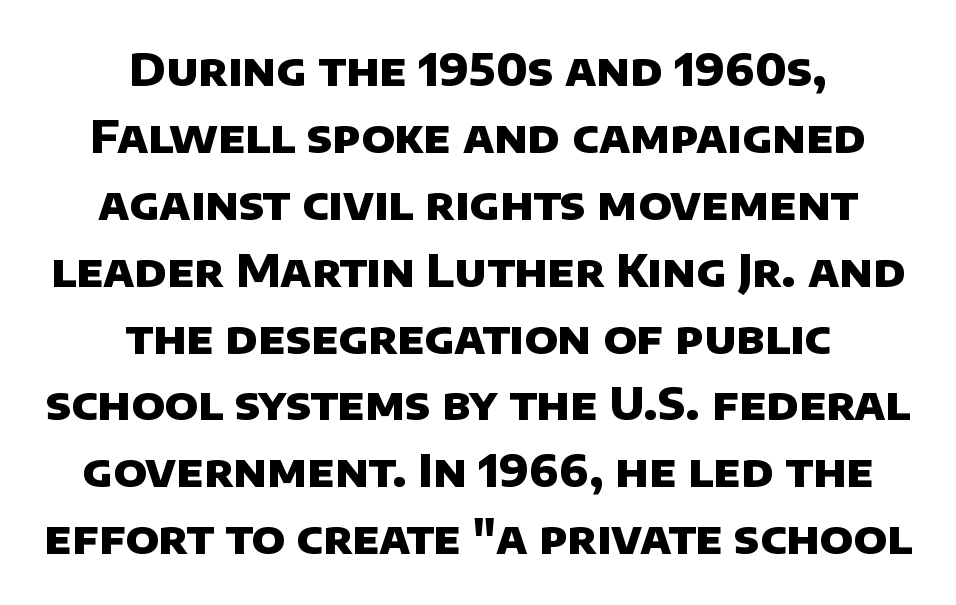
Q: Is the text bold? A: Yes.
Q: Is the typeface a serif or a sans-serif typeface? A: Sans-serif.
Q: Is the text underlined? A: No.
Q: How is the paragraph aligned? A: Centered.
Q: Is the spacing between letters normal or unusually wide? A: Normal.
Q: Is the spacing between lines tight, normal or loose? A: Normal.
Q: Width (condensed, normal, or wide)? A: Normal.
Q: Stroke contrast? A: Low.
Q: x-height? A: Large.
Q: Monospaced? A: No.
